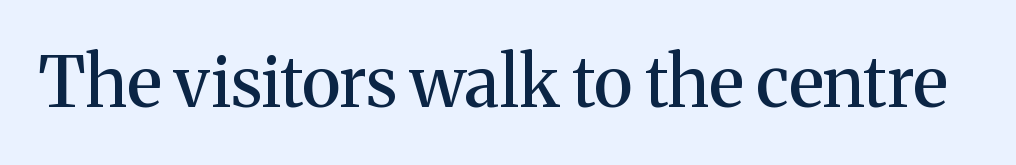
A typesetter would call this proportional, since set widths differ per character. Style check: upright. Are there feet on the stems? There are — it's a serif. The letterforms sit shoulder to shoulder at normal distance. Decoration check: the copy has no underline.
